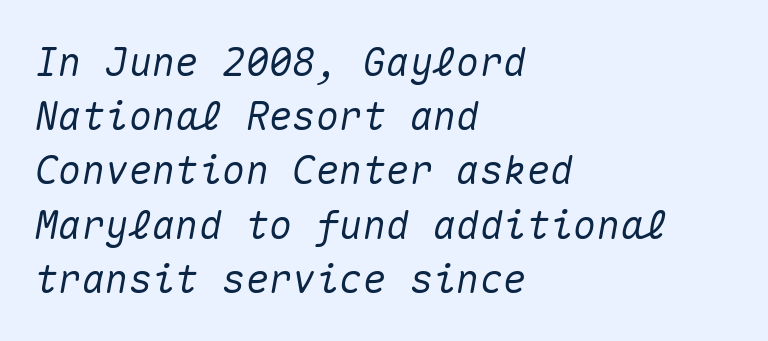
Q: Is the text italic (slanted)? A: Yes, it leans right by about 10 degrees.
Q: Is the text underlined? A: No.
Q: How is the paragraph aligned? A: Left-aligned.
Q: Is the spacing between letters normal or unusually wide? A: Normal.
Q: Is the spacing between lines tight, normal or loose? A: Normal.
Q: Width (condensed, normal, or wide)? A: Normal.
Q: Stroke contrast? A: Medium.
Q: x-height? A: Medium.
Q: Monospaced? A: Yes.
